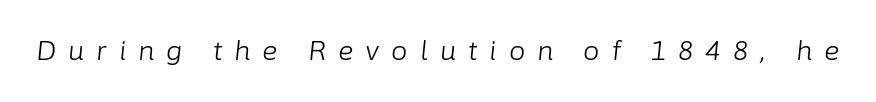
The image shows 26 px text type, italic (leaning right); set unusually wide letter spacing (+0.46 em), not underlined.
